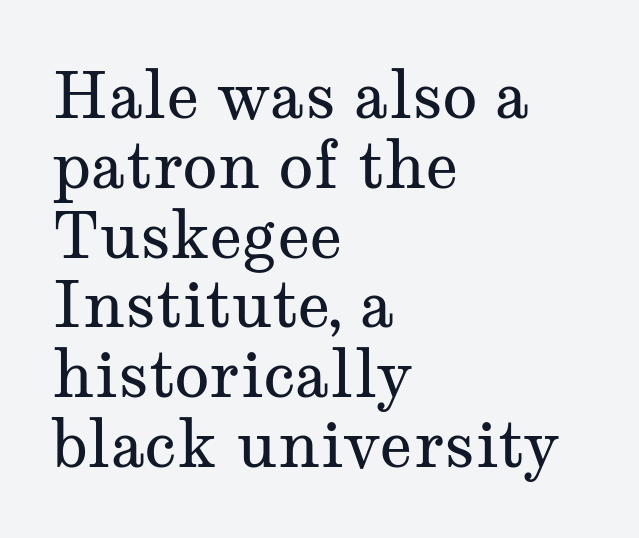
The image shows 64 px regular-weight, wide serif type, upright; set left-aligned, tight line spacing (1.09x), normal letter spacing, not underlined; medium stroke contrast and a medium x-height.
